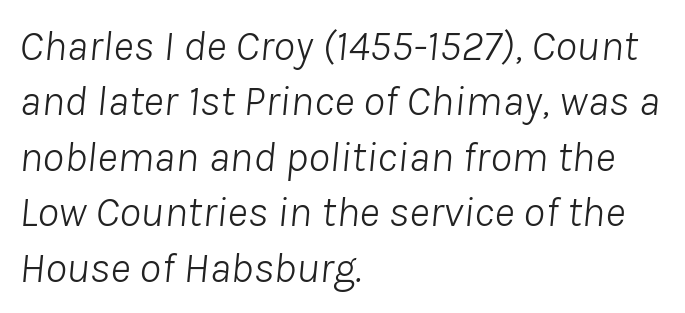
The passage shown has conventional tracking throughout. A quiet, ordinary-to-light weight characterises the typeface. Note the varied advance widths — an 'i' is clearly narrower than an 'm'. Quick note: underline off. This sample is left-justified, so line endings fall wherever the words run out. This sample keeps an unexceptional amount of space between lines.
